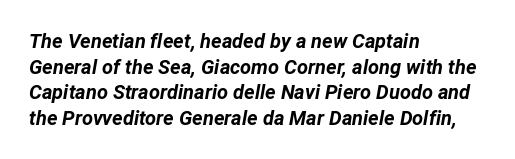
{"italic": "yes", "lean": "right", "slant_degrees": 12, "bold": "yes", "underline": "no", "align": "left", "line_spacing": "normal", "line_spacing_ratio": 1.28, "letter_spacing": "normal", "letter_spacing_em": 0.0, "glyph_px": 20}
